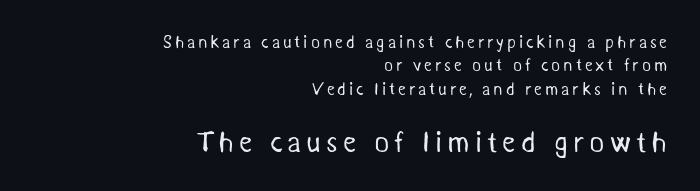
{"serif": "no", "bold": "no", "weight": "regular", "width": "normal", "stroke_contrast": "medium", "x_height": "medium", "monospaced": "no", "underline": "no", "align": "right", "line_spacing": "normal", "line_spacing_ratio": 1.38, "larger_block": "second", "size_ratio": 1.71, "glyph_px": 29}
